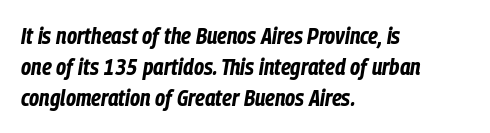
{"italic": "yes", "lean": "right", "slant_degrees": 9, "bold": "yes", "underline": "no", "align": "left", "line_spacing": "normal", "line_spacing_ratio": 1.34, "letter_spacing": "normal", "letter_spacing_em": 0.0, "glyph_px": 23}
